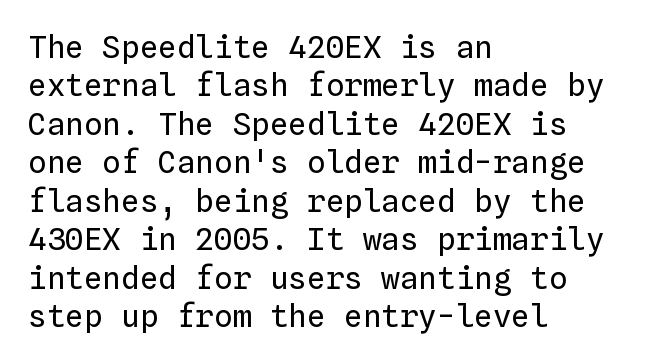
{"italic": "no", "bold": "no", "weight": "regular", "width": "normal", "stroke_contrast": "low", "x_height": "medium", "monospaced": "yes", "underline": "no", "align": "left", "line_spacing_ratio": 1.24, "letter_spacing": "normal", "letter_spacing_em": 0.0, "glyph_px": 31}
